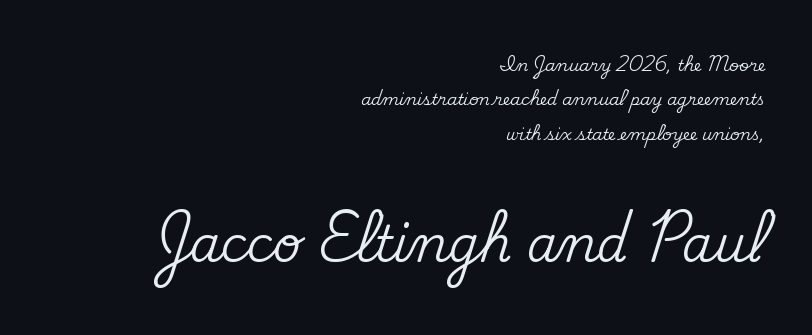
{"width": "normal", "stroke_contrast": "medium", "x_height": "small", "monospaced": "no", "underline": "no", "align": "right", "line_spacing": "loose", "line_spacing_ratio": 2.15, "letter_spacing": "normal", "letter_spacing_em": 0.0, "larger_block": "second", "size_ratio": 3.06, "glyph_px": 49}
